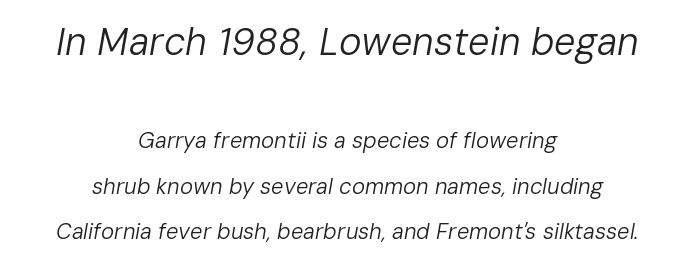
The image shows 38 px regular-weight type, italic (leaning right); set centered, loose line spacing (2.07x), normal letter spacing, not underlined; the first (top) block is 1.73x larger; low stroke contrast and a medium x-height.
